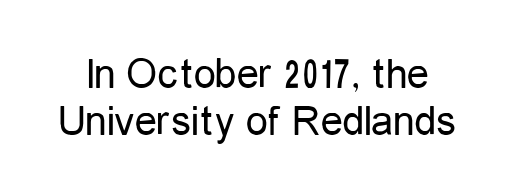
The image shows 44 px regular-weight, condensed sans-serif type, upright; set tight line spacing (1.07x), normal letter spacing, not underlined; low stroke contrast and a medium x-height.
